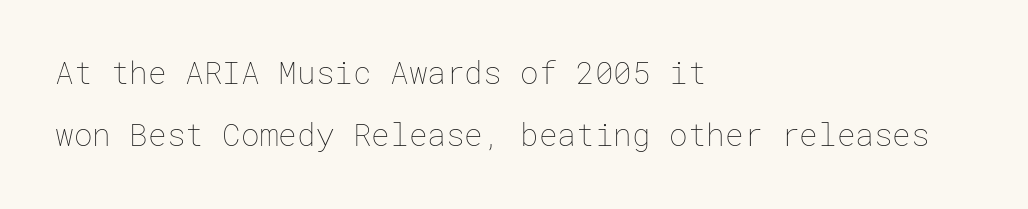
{"italic": "no", "bold": "no", "weight": "thin", "width": "normal", "stroke_contrast": "low", "x_height": "medium", "underline": "no", "align": "left", "line_spacing": "loose", "line_spacing_ratio": 1.99, "letter_spacing": "normal", "letter_spacing_em": 0.0, "glyph_px": 31}
